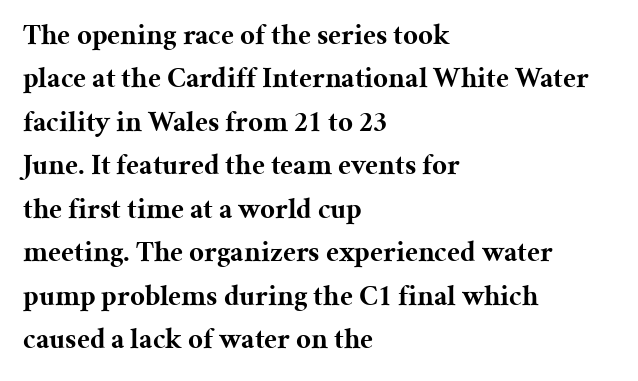
Q: Is the text bold? A: Yes.
Q: Is the text italic (slanted)? A: No, it is upright.
Q: Is the typeface a serif or a sans-serif typeface? A: Serif.
Q: Is the text underlined? A: No.
Q: How is the paragraph aligned? A: Left-aligned.
Q: Is the spacing between letters normal or unusually wide? A: Normal.
Q: Is the spacing between lines tight, normal or loose? A: Normal.
Q: Width (condensed, normal, or wide)? A: Normal.
Q: Stroke contrast? A: Medium.
Q: x-height? A: Medium.
Q: Monospaced? A: No.
